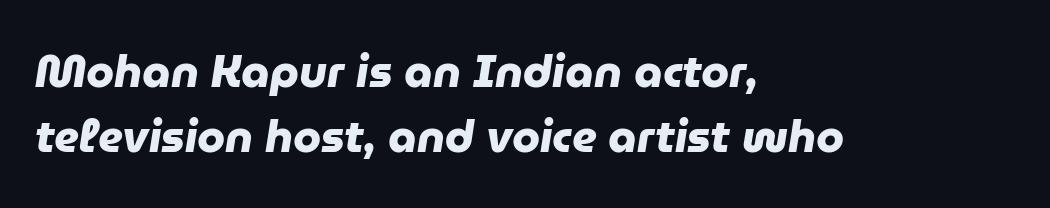
The image shows 45 px heavy sans-serif type; set left-aligned, normal line spacing (1.44x), normal letter spacing, not underlined; low stroke contrast and a medium x-height.
